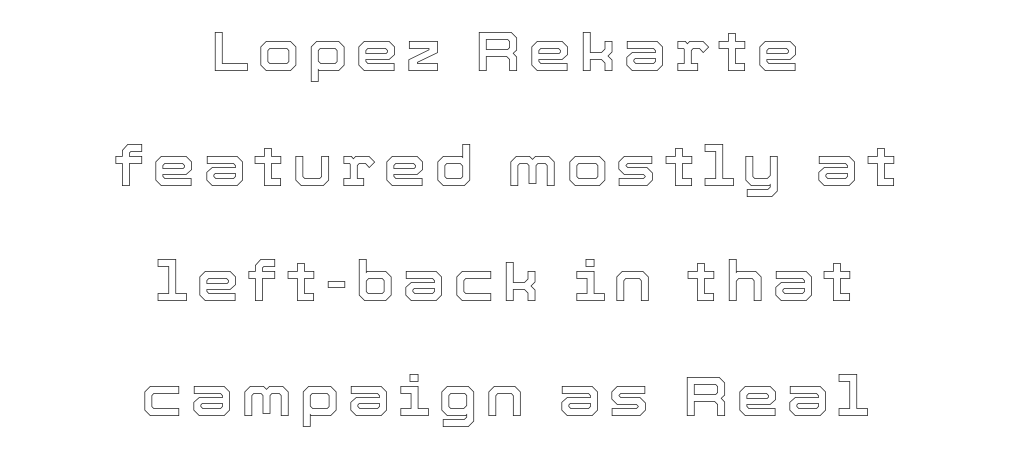
{"italic": "no", "width": "normal", "x_height": "medium", "monospaced": "no", "underline": "no", "align": "center", "line_spacing": "loose", "line_spacing_ratio": 2.09, "glyph_px": 55}
